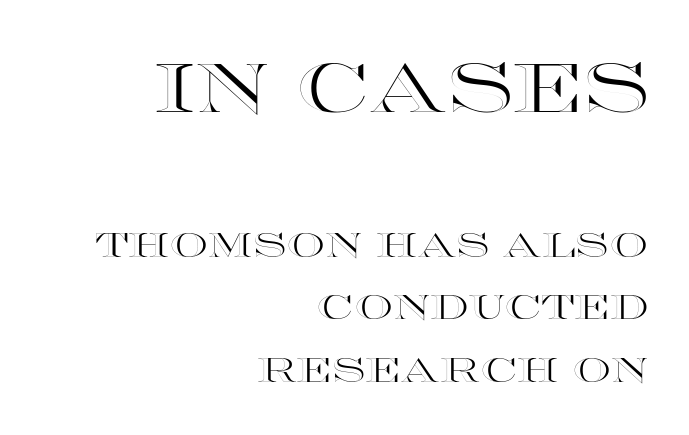
The image shows 68 px wide type, upright; set right-aligned, line spacing 1.84x, normal letter spacing, not underlined; the first (top) block is 2.0x larger; a large x-height.
